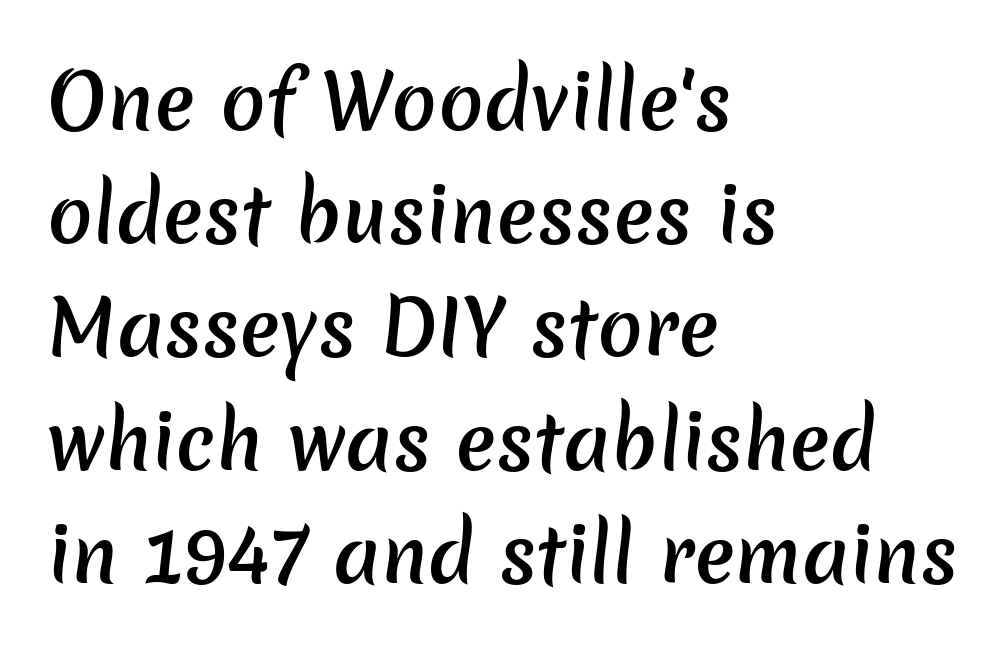
The image shows 75 px semibold sans-serif type; set left-aligned, normal line spacing (1.51x), normal letter spacing, not underlined; low stroke contrast and a medium x-height.
